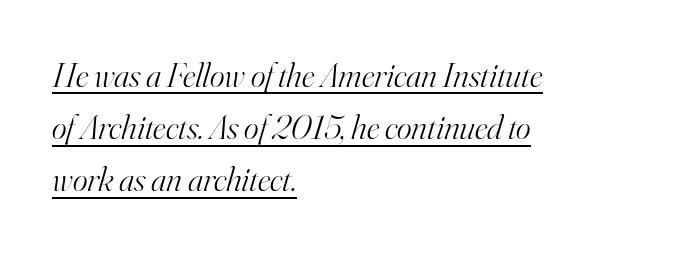
Typeset ragged right — the left edge is the straight one. The rendering uses the underline text-decoration. Short note: letters normally spaced. Character widths vary here, with narrow letters taking less room than wide ones. The typography opts for an oblique posture over an upright one. Baseline-to-baseline distance is the conventional proportion of letter height.
